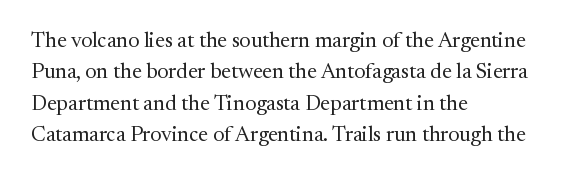
{"italic": "no", "bold": "no", "underline": "no", "align": "left", "line_spacing": "normal", "line_spacing_ratio": 1.5, "letter_spacing": "normal", "letter_spacing_em": 0.0, "glyph_px": 21}
